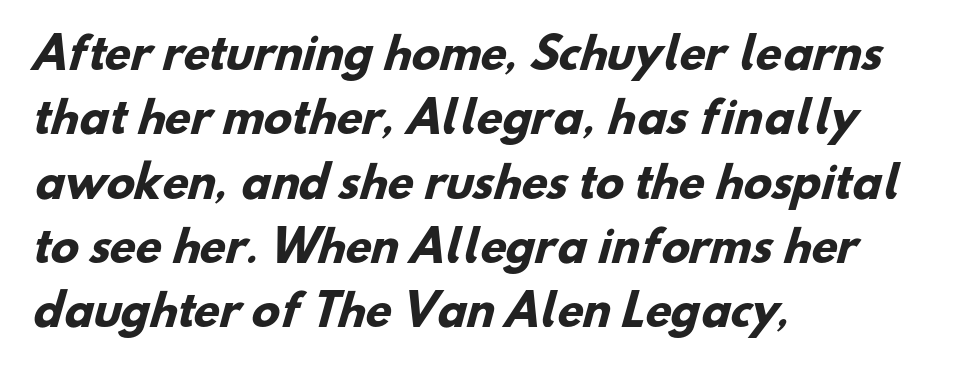
{"serif": "no", "bold": "yes", "weight": "heavy", "width": "normal", "stroke_contrast": "low", "x_height": "small", "monospaced": "no", "underline": "no", "align": "left", "line_spacing": "normal", "line_spacing_ratio": 1.53, "letter_spacing": "normal", "letter_spacing_em": 0.0, "glyph_px": 42}
